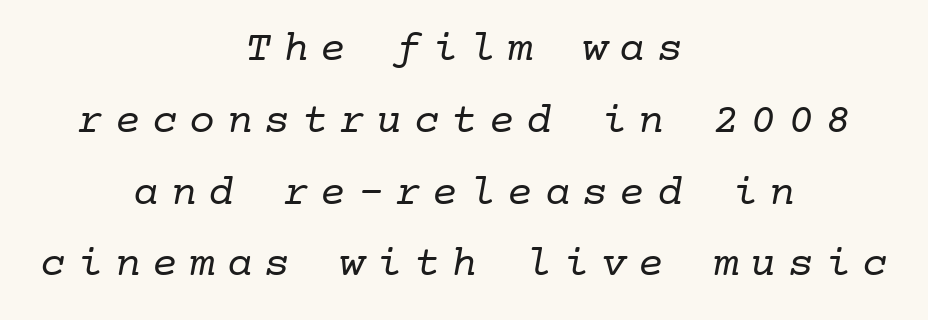
{"serif": "yes", "bold": "no", "weight": "regular", "width": "normal", "stroke_contrast": "low", "x_height": "medium", "monospaced": "yes", "underline": "no", "align": "center", "line_spacing": "normal", "line_spacing_ratio": 1.67, "letter_spacing": "wide", "letter_spacing_em": 0.27, "glyph_px": 43}
